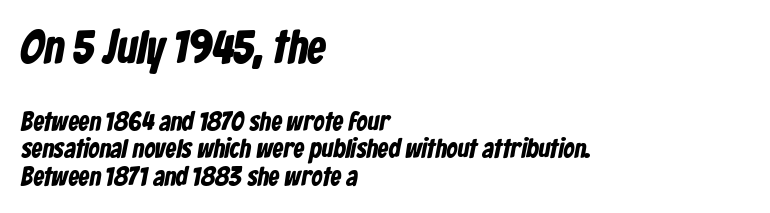
Q: Is the text bold? A: Yes.
Q: Is the typeface a serif or a sans-serif typeface? A: Sans-serif.
Q: Is the text underlined? A: No.
Q: How is the paragraph aligned? A: Left-aligned.
Q: Is the spacing between letters normal or unusually wide? A: Normal.
Q: Is the spacing between lines tight, normal or loose? A: Tight.
Q: Which block of text is set in a larger size, the first (top) or the second (bottom)? A: The first (top) one.
Q: Width (condensed, normal, or wide)? A: Condensed.
Q: Stroke contrast? A: Low.
Q: x-height? A: Medium.
Q: Monospaced? A: No.
